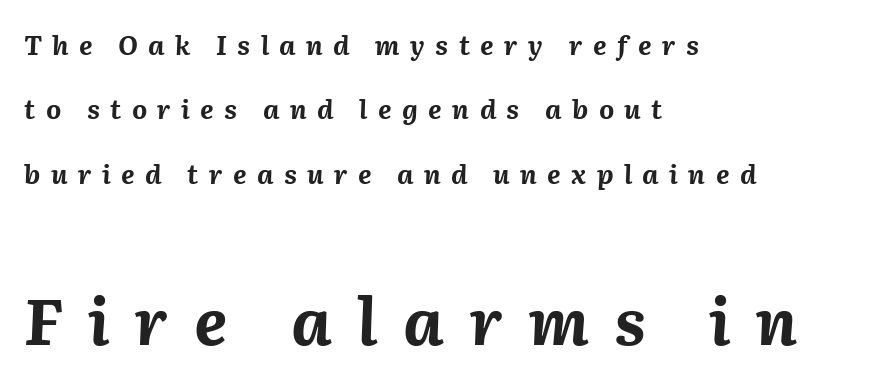
Q: Is the text bold? A: Yes.
Q: Is the text italic (slanted)? A: Yes, it leans right by about 2 degrees.
Q: Is the text underlined? A: No.
Q: How is the paragraph aligned? A: Left-aligned.
Q: Is the spacing between letters normal or unusually wide? A: Unusually wide.
Q: Is the spacing between lines tight, normal or loose? A: Loose.
Q: Which block of text is set in a larger size, the first (top) or the second (bottom)? A: The second (bottom) one.
Q: Width (condensed, normal, or wide)? A: Normal.
Q: Stroke contrast? A: Medium.
Q: x-height? A: Medium.
Q: Monospaced? A: No.
